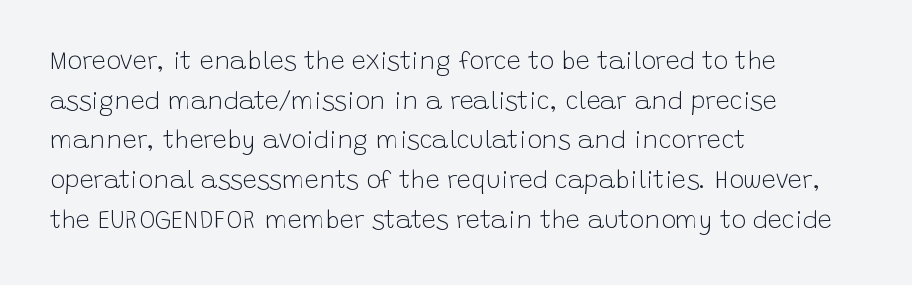
Q: Is the text bold? A: No.
Q: Is the text italic (slanted)? A: No, it is upright.
Q: Is the text underlined? A: No.
Q: How is the paragraph aligned? A: Left-aligned.
Q: Is the spacing between letters normal or unusually wide? A: Normal.
Q: Is the spacing between lines tight, normal or loose? A: Normal.
